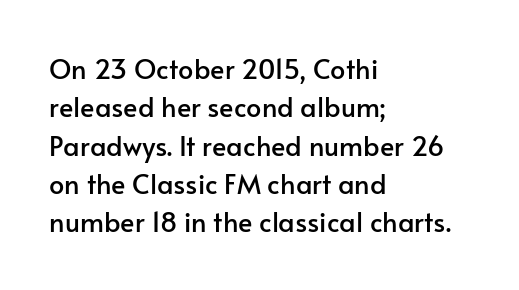
Compared with typical paragraphs, the rows here are spaced about the same. Posture: straight, roman, zero tilt. Inter-character spacing is left at the font's built-in metrics. The space beneath each line is pristine and unruled. The compositor pushed each line to the left boundary.
